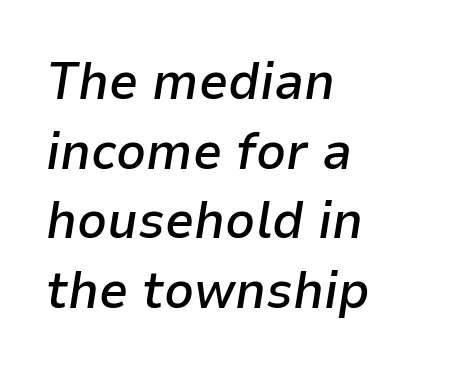
{"italic": "yes", "lean": "right", "slant_degrees": 9, "bold": "semi", "weight": "semibold", "width": "normal", "stroke_contrast": "low", "x_height": "medium", "monospaced": "no", "underline": "no", "align": "left", "line_spacing": "normal", "line_spacing_ratio": 1.34, "letter_spacing": "normal", "letter_spacing_em": 0.0, "glyph_px": 52}
